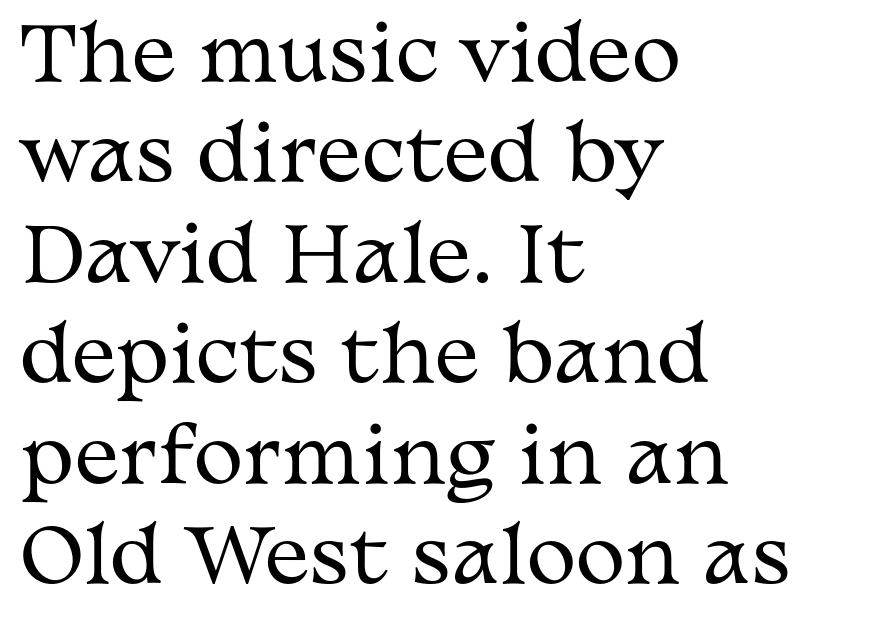
Compared with typical body copy, the letter spacing here is the same. The rendering shows small feet on the letterforms — a serif design. Spacing verdict: proportional, widths tailored to each character. The vertical gap from one line to the next is medium. The characters are drawn with everyday or finer stroke widths.
